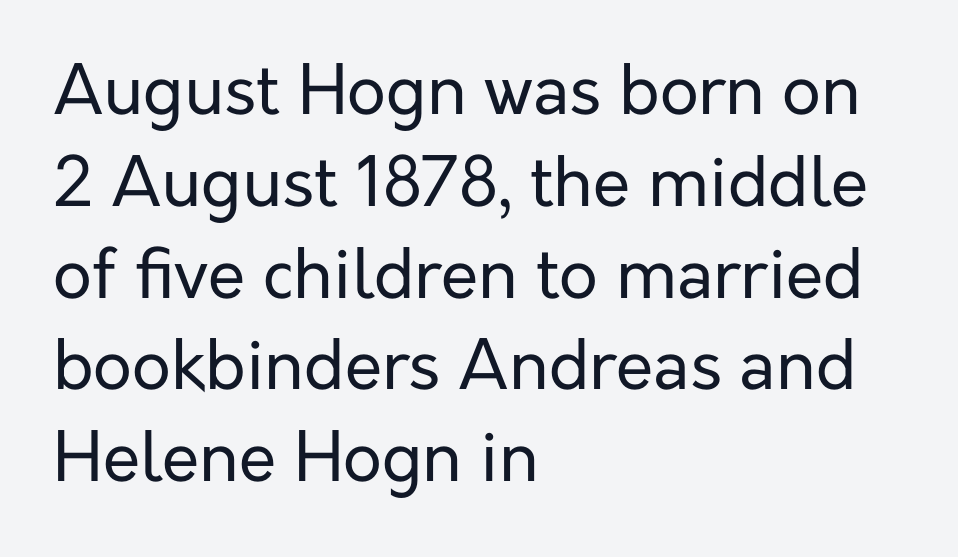
{"serif": "no", "italic": "no", "bold": "no", "weight": "regular", "width": "normal", "stroke_contrast": "low", "x_height": "medium", "monospaced": "no", "underline": "no", "align": "left", "line_spacing": "normal", "line_spacing_ratio": 1.35, "letter_spacing": "normal", "letter_spacing_em": 0.0, "glyph_px": 68}
